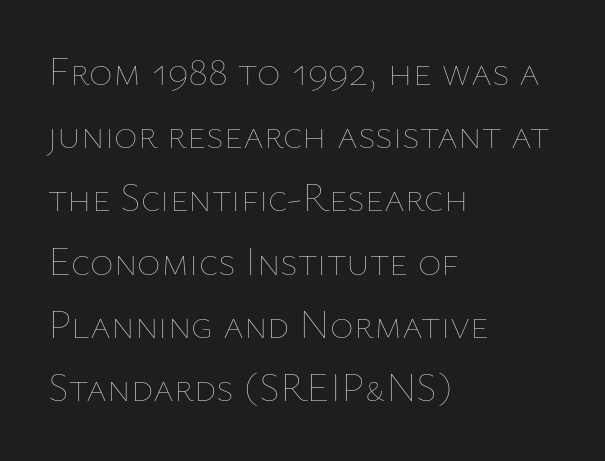
Q: Is the text bold? A: No.
Q: Is the text italic (slanted)? A: No, it is upright.
Q: Is the text underlined? A: No.
Q: How is the paragraph aligned? A: Left-aligned.
Q: Is the spacing between letters normal or unusually wide? A: Normal.
Q: Is the spacing between lines tight, normal or loose? A: Normal.
Q: Width (condensed, normal, or wide)? A: Normal.
Q: Stroke contrast? A: Low.
Q: x-height? A: Medium.
Q: Monospaced? A: No.
